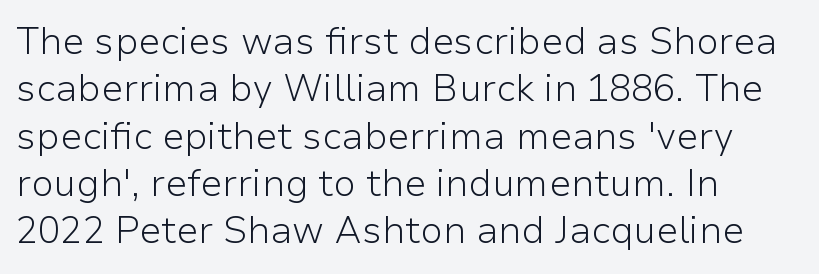
Horizontal alignment here is leftward, the default for most running prose. Is the type heavy? It reads as light-to-regular instead. Does the leading feel generous? No, just average. Do the characters align in a grid? No, the font is proportional. This sample uses plain, unmodified letter spacing.
